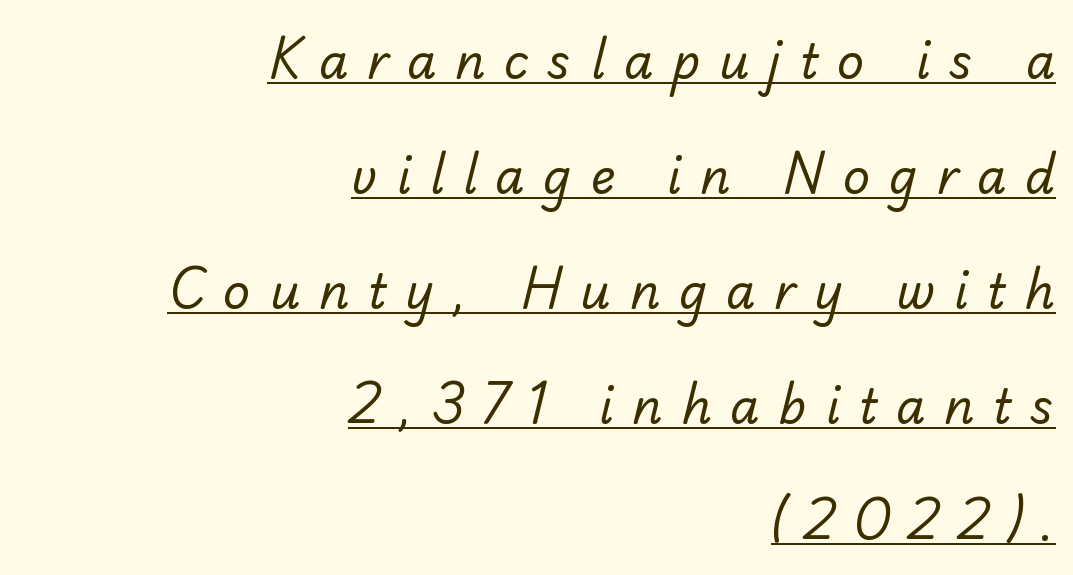
{"serif": "no", "bold": "no", "weight": "regular", "width": "normal", "stroke_contrast": "low", "x_height": "small", "monospaced": "no", "underline": "yes", "align": "right", "line_spacing": "loose", "line_spacing_ratio": 2.45, "letter_spacing": "wide", "letter_spacing_em": 0.4, "glyph_px": 47}
